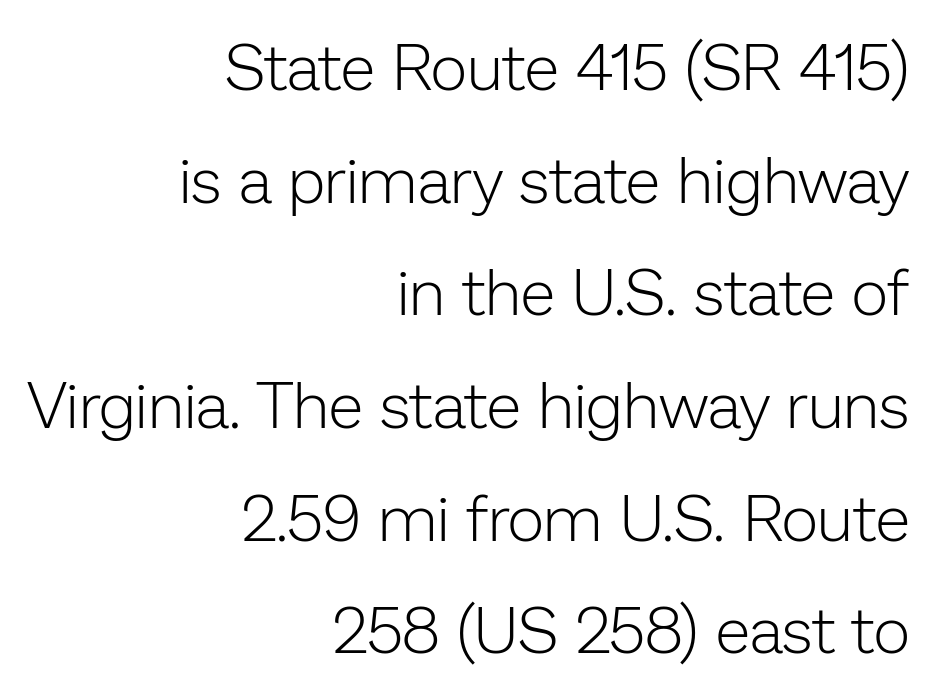
{"serif": "no", "italic": "no", "bold": "no", "weight": "light", "width": "normal", "stroke_contrast": "low", "x_height": "medium", "monospaced": "no", "underline": "no", "align": "right", "line_spacing_ratio": 1.76, "letter_spacing": "normal", "letter_spacing_em": 0.0, "glyph_px": 64}
